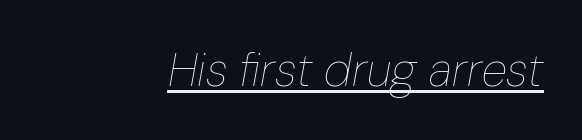
{"italic": "yes", "lean": "right", "slant_degrees": 10, "bold": "no", "weight": "thin", "width": "condensed", "stroke_contrast": "low", "x_height": "medium", "monospaced": "no", "underline": "yes", "align": "right", "letter_spacing": "normal", "letter_spacing_em": 0.0, "glyph_px": 47}
